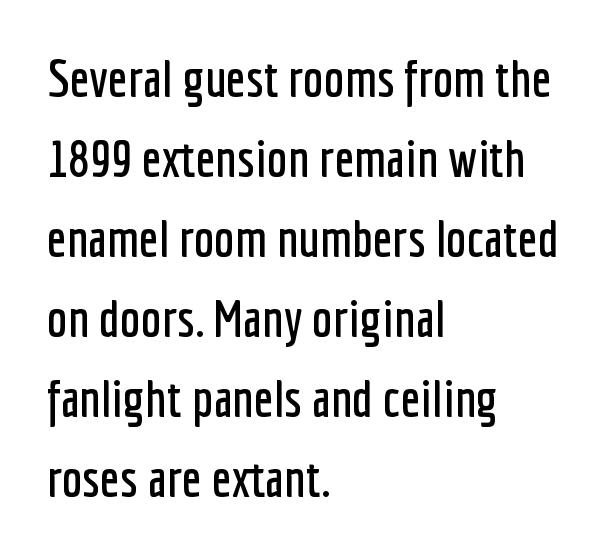
Typeset ragged right — the left edge is the straight one. A typesetter would call this proportional, since set widths differ per character. Words appear dense and cohesive because spacing is normal. Serif or sans? Sans — the stroke terminals are bare. A bare baseline throughout the passage. Regular leading.
